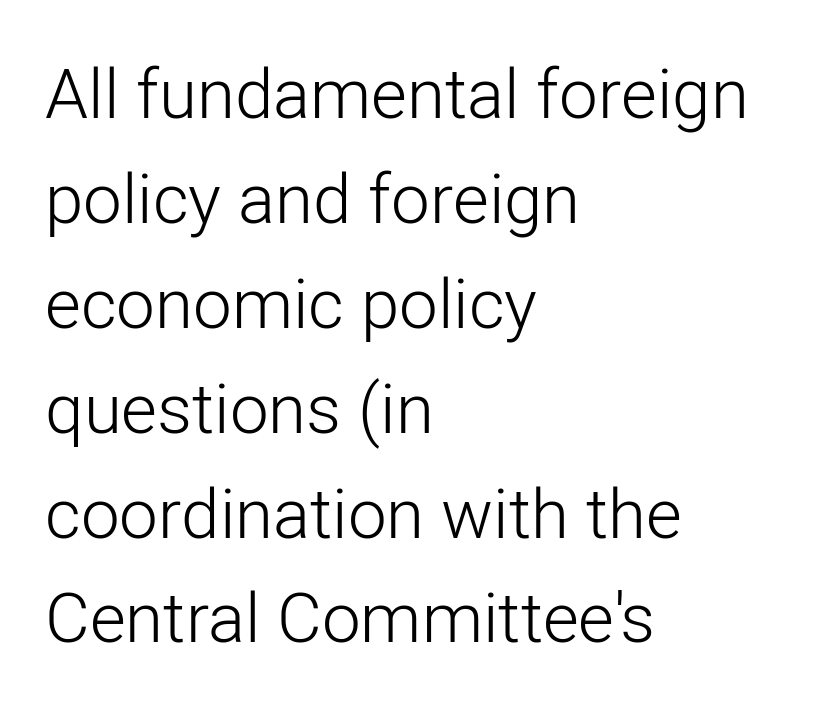
Q: Is the text bold? A: No.
Q: Is the text italic (slanted)? A: No, it is upright.
Q: Is the typeface a serif or a sans-serif typeface? A: Sans-serif.
Q: Is the text underlined? A: No.
Q: How is the paragraph aligned? A: Left-aligned.
Q: Is the spacing between letters normal or unusually wide? A: Normal.
Q: Is the spacing between lines tight, normal or loose? A: Normal.
Q: Width (condensed, normal, or wide)? A: Normal.
Q: Stroke contrast? A: Low.
Q: x-height? A: Medium.
Q: Monospaced? A: No.
